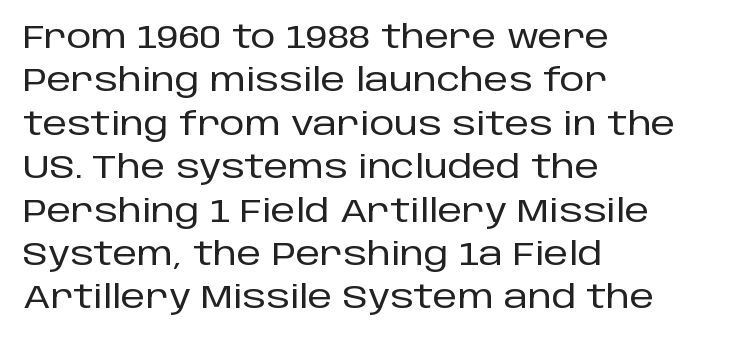
Q: Is the text italic (slanted)? A: No, it is upright.
Q: Is the typeface a serif or a sans-serif typeface? A: Sans-serif.
Q: Is the text underlined? A: No.
Q: How is the paragraph aligned? A: Left-aligned.
Q: Is the spacing between letters normal or unusually wide? A: Normal.
Q: Is the spacing between lines tight, normal or loose? A: Normal.
Q: Width (condensed, normal, or wide)? A: Normal.
Q: Stroke contrast? A: Low.
Q: x-height? A: Large.
Q: Monospaced? A: No.
